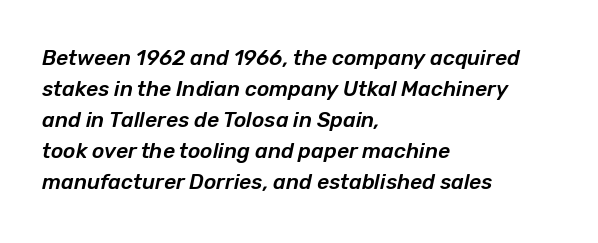
The image shows 21 px text type, italic (leaning right); set left-aligned, normal line spacing (1.48x), normal letter spacing, not underlined.
